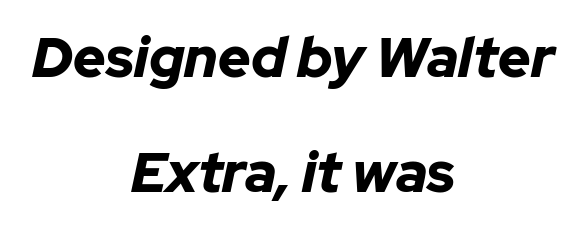
Q: Is the text bold? A: Yes.
Q: Is the text italic (slanted)? A: Yes, it leans right by about 12 degrees.
Q: Is the text underlined? A: No.
Q: How is the paragraph aligned? A: Centered.
Q: Is the spacing between letters normal or unusually wide? A: Normal.
Q: Is the spacing between lines tight, normal or loose? A: Loose.
Q: Width (condensed, normal, or wide)? A: Normal.
Q: Stroke contrast? A: Low.
Q: x-height? A: Medium.
Q: Monospaced? A: No.
